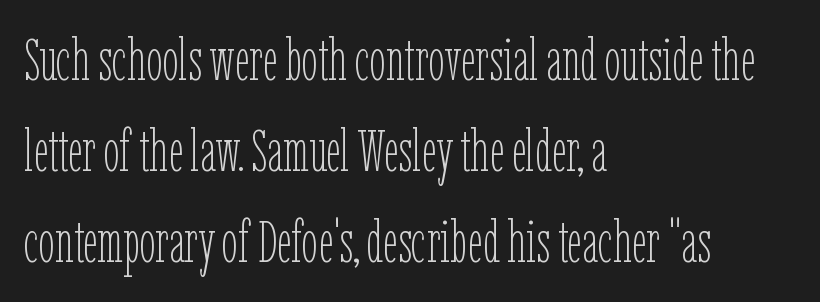
The image shows 58 px thin, condensed type, upright; set left-aligned, normal line spacing (1.57x), normal letter spacing, not underlined; low stroke contrast and a medium x-height.
